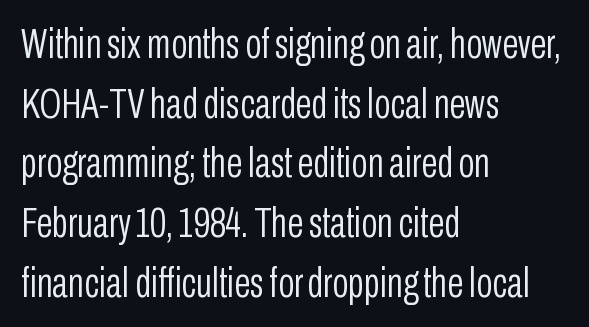
The image shows 42 px light, condensed sans-serif type, upright; set left-aligned, normal line spacing (1.42x), normal letter spacing, not underlined; low stroke contrast and a medium x-height.
